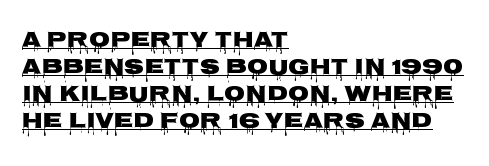
Q: Is the text italic (slanted)? A: No, it is upright.
Q: Is the text underlined? A: Yes.
Q: How is the paragraph aligned? A: Left-aligned.
Q: Is the spacing between letters normal or unusually wide? A: Normal.
